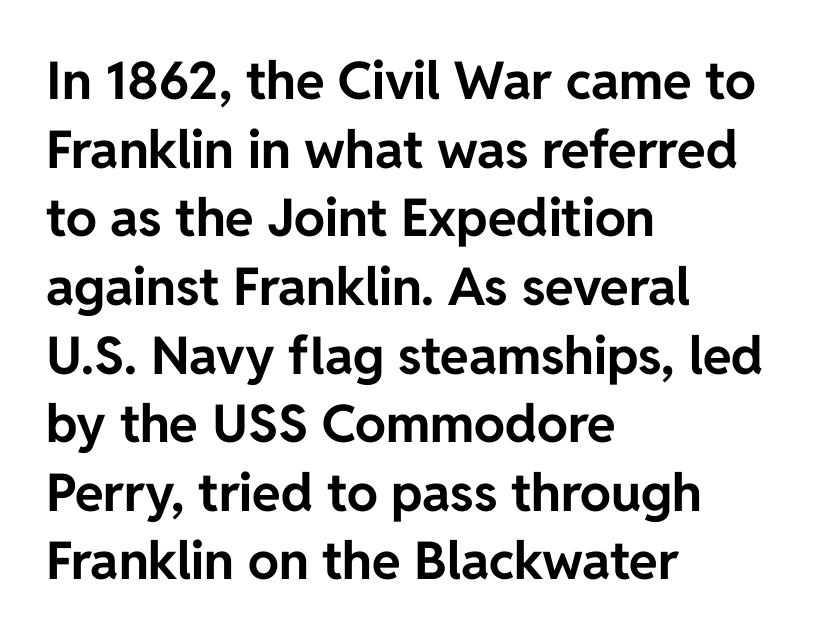
The image shows 52 px bold sans-serif type, upright; set left-aligned, normal line spacing (1.32x), normal letter spacing, not underlined; low stroke contrast and a medium x-height.
